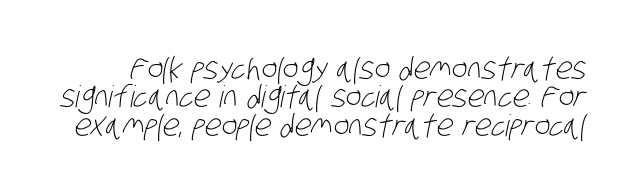
The image shows 30 px light, condensed sans-serif type; set tight line spacing (0.95x), normal letter spacing, not underlined; low stroke contrast and a large x-height.
